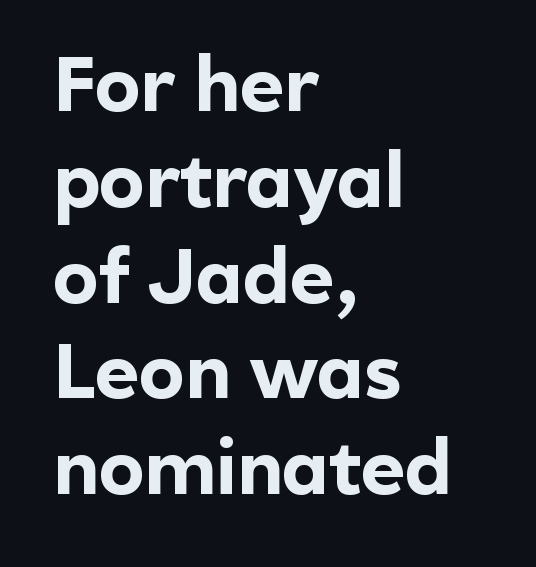
Q: Is the text bold? A: Yes.
Q: Is the text italic (slanted)? A: No, it is upright.
Q: Is the typeface a serif or a sans-serif typeface? A: Sans-serif.
Q: Is the text underlined? A: No.
Q: How is the paragraph aligned? A: Left-aligned.
Q: Is the spacing between letters normal or unusually wide? A: Normal.
Q: Is the spacing between lines tight, normal or loose? A: Normal.
Q: Width (condensed, normal, or wide)? A: Normal.
Q: x-height? A: Medium.
Q: Monospaced? A: No.
